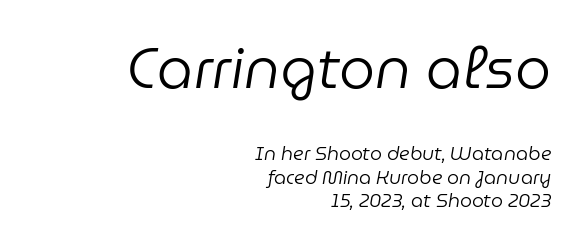
The image shows 57 px regular-weight type, italic (leaning right); set right-aligned, line spacing 1.24x, normal letter spacing, not underlined; the first (top) block is 3.0x larger; low stroke contrast and a medium x-height.
